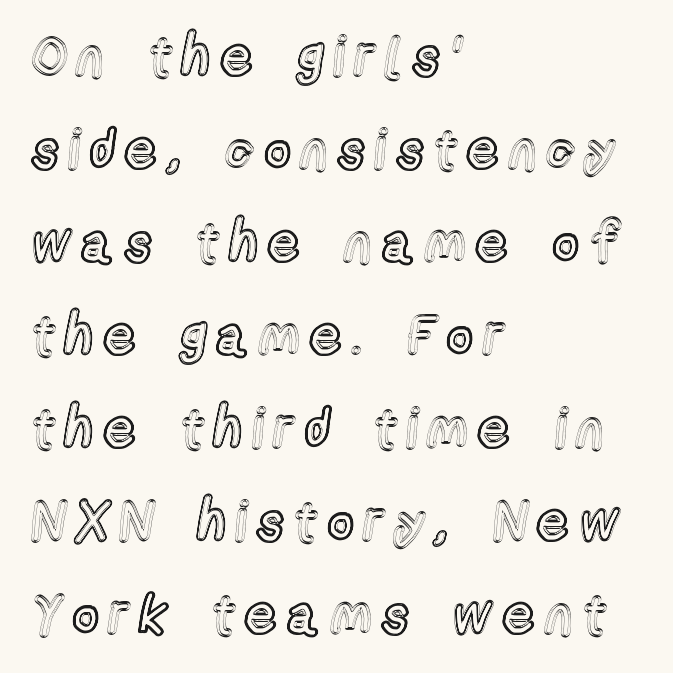
The image shows 55 px condensed type; set left-aligned, normal line spacing (1.69x), unusually wide letter spacing (+0.2 em), not underlined; a medium x-height.
